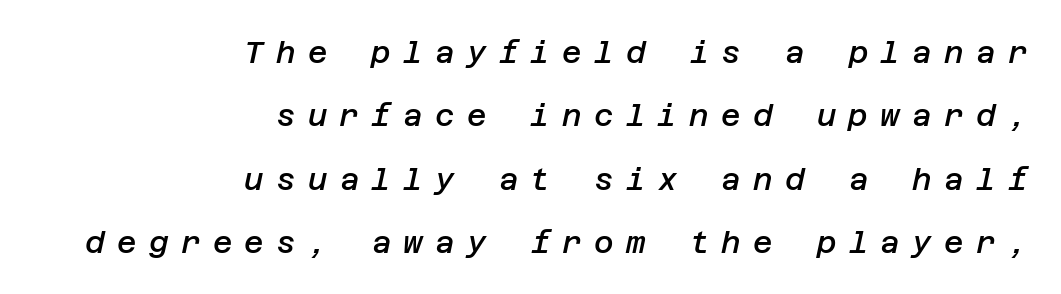
Q: Is the text bold? A: Semi-bold.
Q: Is the text italic (slanted)? A: Yes, it leans right by about 12 degrees.
Q: Is the text underlined? A: No.
Q: How is the paragraph aligned? A: Right-aligned.
Q: Is the spacing between letters normal or unusually wide? A: Unusually wide.
Q: Is the spacing between lines tight, normal or loose? A: Loose.
Q: Width (condensed, normal, or wide)? A: Normal.
Q: Stroke contrast? A: Low.
Q: x-height? A: Large.
